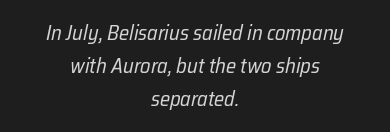
Q: Is the text bold? A: No.
Q: Is the text italic (slanted)? A: Yes, it leans right by about 12 degrees.
Q: Is the text underlined? A: No.
Q: How is the paragraph aligned? A: Centered.
Q: Is the spacing between letters normal or unusually wide? A: Normal.
Q: Is the spacing between lines tight, normal or loose? A: Normal.
